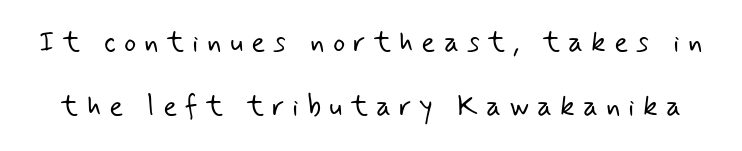
Q: Is the text bold? A: No.
Q: Is the typeface a serif or a sans-serif typeface? A: Sans-serif.
Q: Is the text underlined? A: No.
Q: Is the spacing between letters normal or unusually wide? A: Unusually wide.
Q: Is the spacing between lines tight, normal or loose? A: Loose.
Q: Width (condensed, normal, or wide)? A: Normal.
Q: Stroke contrast? A: Low.
Q: x-height? A: Small.
Q: Monospaced? A: No.
